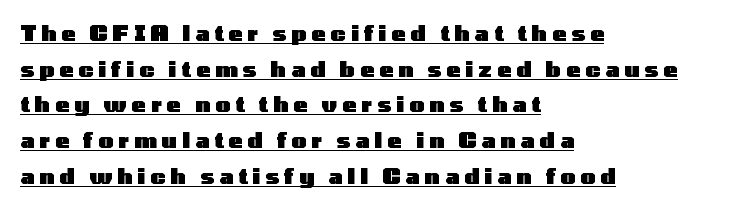
Q: Is the text bold? A: Yes.
Q: Is the text italic (slanted)? A: No, it is upright.
Q: Is the text underlined? A: Yes.
Q: How is the paragraph aligned? A: Left-aligned.
Q: Is the spacing between letters normal or unusually wide? A: Unusually wide.
Q: Is the spacing between lines tight, normal or loose? A: Normal.
